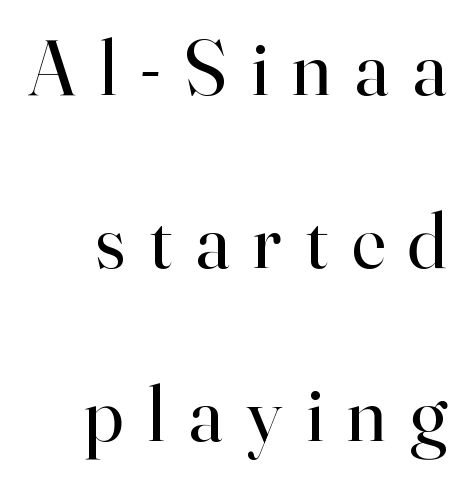
Q: Is the text bold? A: No.
Q: Is the text italic (slanted)? A: No, it is upright.
Q: Is the typeface a serif or a sans-serif typeface? A: Serif.
Q: Is the text underlined? A: No.
Q: How is the paragraph aligned? A: Right-aligned.
Q: Is the spacing between letters normal or unusually wide? A: Unusually wide.
Q: Is the spacing between lines tight, normal or loose? A: Loose.
Q: Width (condensed, normal, or wide)? A: Normal.
Q: Stroke contrast? A: High.
Q: x-height? A: Small.
Q: Monospaced? A: No.
